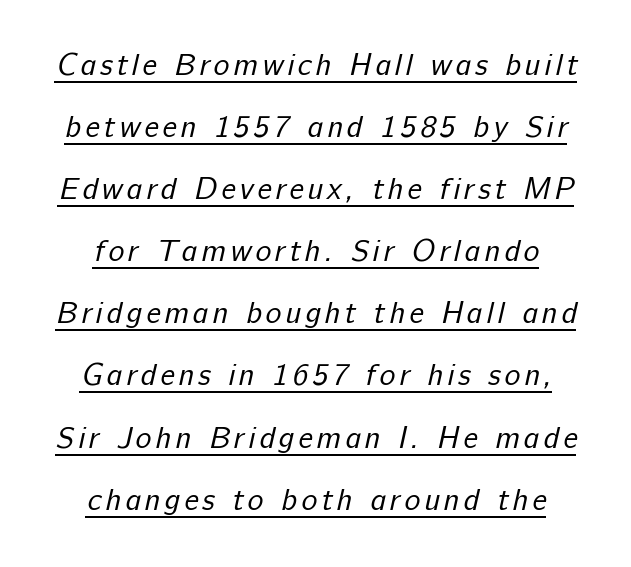
Q: Is the text bold? A: No.
Q: Is the typeface a serif or a sans-serif typeface? A: Sans-serif.
Q: Is the text underlined? A: Yes.
Q: Is the spacing between lines tight, normal or loose? A: Loose.
Q: Width (condensed, normal, or wide)? A: Normal.
Q: Stroke contrast? A: Low.
Q: x-height? A: Medium.
Q: Monospaced? A: No.
